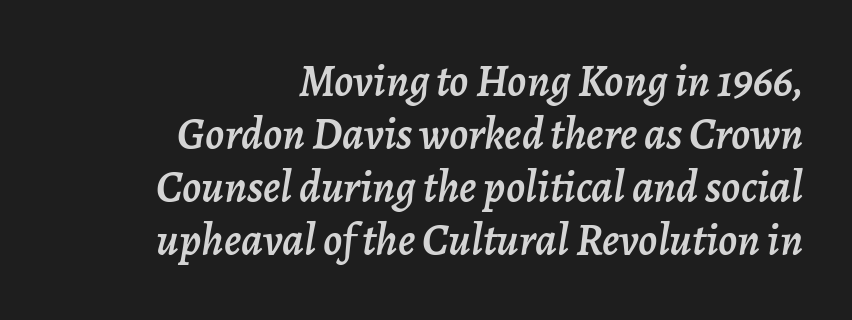
Q: Is the text italic (slanted)? A: Yes, it leans right by about 7 degrees.
Q: Is the text underlined? A: No.
Q: How is the paragraph aligned? A: Right-aligned.
Q: Is the spacing between letters normal or unusually wide? A: Normal.
Q: Width (condensed, normal, or wide)? A: Normal.
Q: Stroke contrast? A: Low.
Q: x-height? A: Medium.
Q: Monospaced? A: No.
